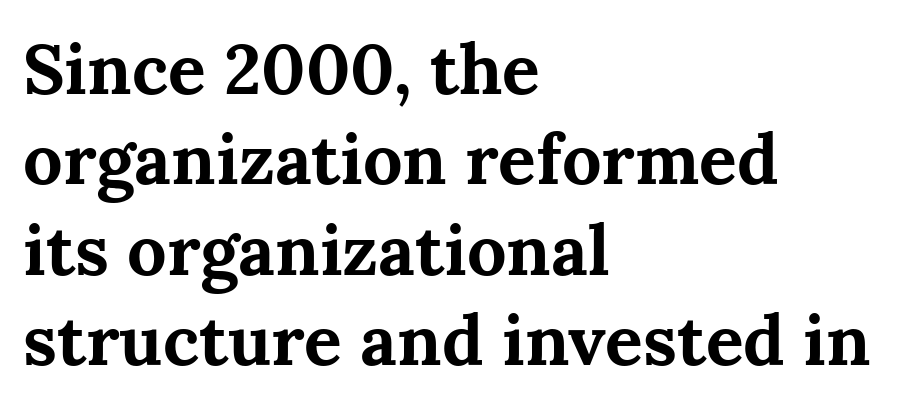
Q: Is the text bold? A: Yes.
Q: Is the text italic (slanted)? A: No, it is upright.
Q: Is the typeface a serif or a sans-serif typeface? A: Serif.
Q: Is the text underlined? A: No.
Q: How is the paragraph aligned? A: Left-aligned.
Q: Is the spacing between letters normal or unusually wide? A: Normal.
Q: Is the spacing between lines tight, normal or loose? A: Normal.
Q: Width (condensed, normal, or wide)? A: Normal.
Q: Stroke contrast? A: Medium.
Q: x-height? A: Medium.
Q: Monospaced? A: No.
